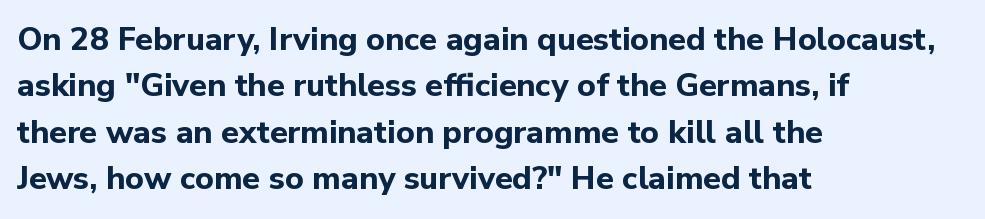
{"serif": "no", "italic": "no", "bold": "yes", "weight": "bold", "width": "normal", "stroke_contrast": "low", "x_height": "medium", "monospaced": "no", "underline": "no", "align": "left", "line_spacing": "normal", "line_spacing_ratio": 1.45, "letter_spacing": "normal", "letter_spacing_em": 0.0, "glyph_px": 32}
